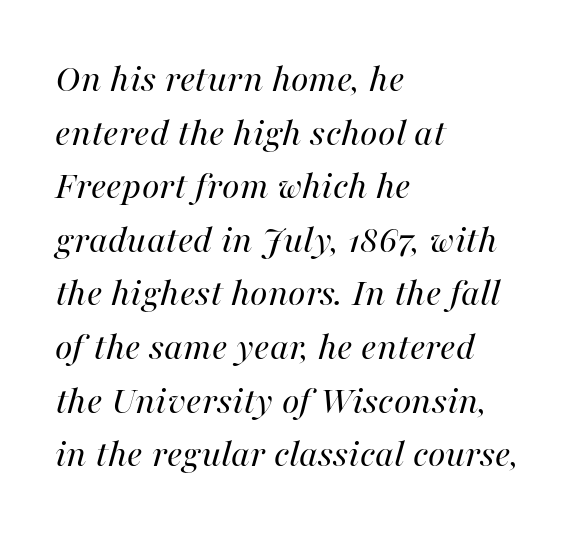
{"italic": "yes", "lean": "right", "slant_degrees": 16, "bold": "no", "weight": "regular", "width": "normal", "stroke_contrast": "high", "x_height": "medium", "monospaced": "no", "underline": "no", "align": "left", "line_spacing": "normal", "line_spacing_ratio": 1.34, "letter_spacing": "normal", "letter_spacing_em": 0.0, "glyph_px": 40}
